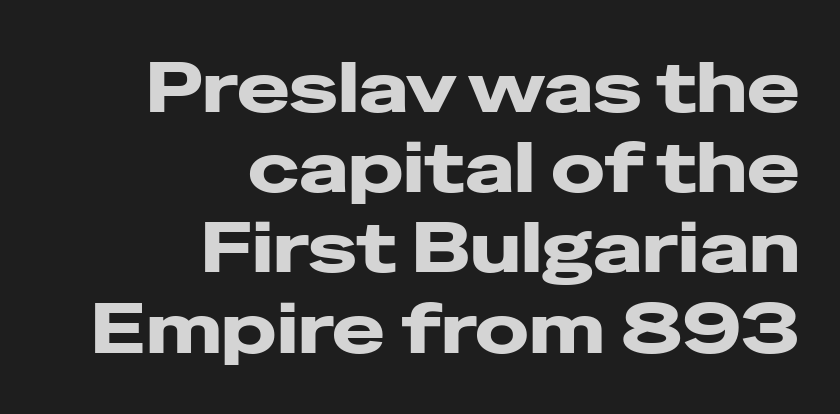
{"serif": "no", "italic": "no", "bold": "yes", "weight": "heavy", "width": "wide", "stroke_contrast": "low", "x_height": "medium", "monospaced": "no", "underline": "no", "align": "right", "line_spacing": "tight", "line_spacing_ratio": 1.13, "letter_spacing": "normal", "letter_spacing_em": 0.0, "glyph_px": 71}
